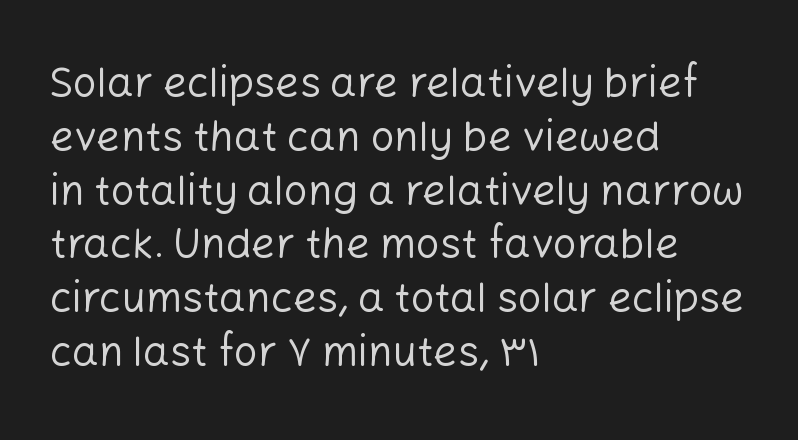
Q: Is the text bold? A: No.
Q: Is the text italic (slanted)? A: No, it is upright.
Q: Is the typeface a serif or a sans-serif typeface? A: Sans-serif.
Q: Is the text underlined? A: No.
Q: How is the paragraph aligned? A: Left-aligned.
Q: Is the spacing between letters normal or unusually wide? A: Normal.
Q: Is the spacing between lines tight, normal or loose? A: Normal.
Q: Width (condensed, normal, or wide)? A: Normal.
Q: Stroke contrast? A: Low.
Q: x-height? A: Medium.
Q: Monospaced? A: No.
